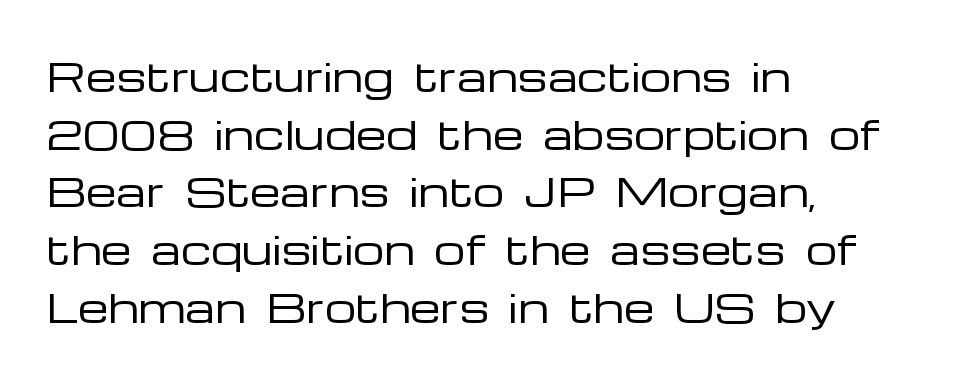
Leading: standard. The face used here is proportionally spaced, like ordinary book or web type. Descenders are the only things crossing below the line. This rendering leaves character spacing at its baseline value.
